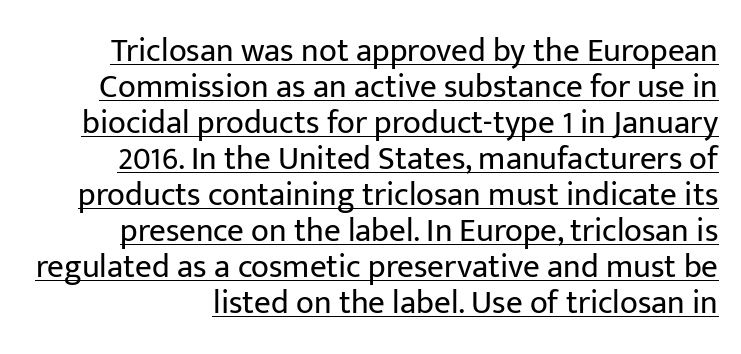
{"serif": "no", "italic": "no", "bold": "no", "weight": "regular", "width": "normal", "stroke_contrast": "low", "x_height": "medium", "monospaced": "no", "underline": "yes", "line_spacing": "tight", "line_spacing_ratio": 1.09, "letter_spacing": "normal", "letter_spacing_em": 0.0, "glyph_px": 33}
